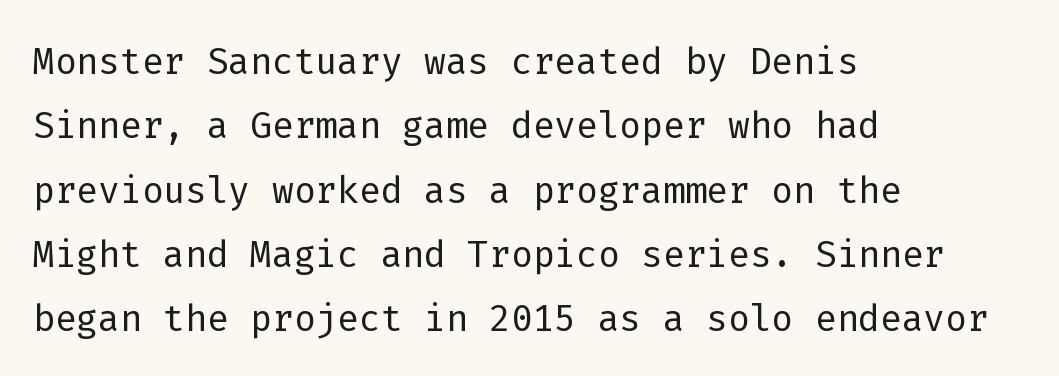
Q: Is the text bold? A: No.
Q: Is the text italic (slanted)? A: No, it is upright.
Q: Is the typeface a serif or a sans-serif typeface? A: Sans-serif.
Q: Is the text underlined? A: No.
Q: How is the paragraph aligned? A: Left-aligned.
Q: Is the spacing between letters normal or unusually wide? A: Normal.
Q: Is the spacing between lines tight, normal or loose? A: Normal.
Q: Width (condensed, normal, or wide)? A: Normal.
Q: Stroke contrast? A: Low.
Q: x-height? A: Medium.
Q: Monospaced? A: Yes.
